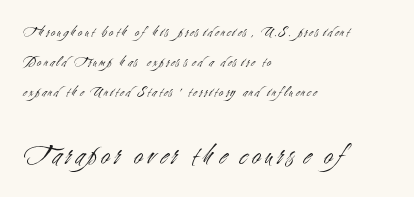
The image shows 30 px light, condensed sans-serif type; set left-aligned, loose line spacing (2.01x), not underlined; the second (bottom) block is 2.0x larger; medium stroke contrast and a small x-height.
